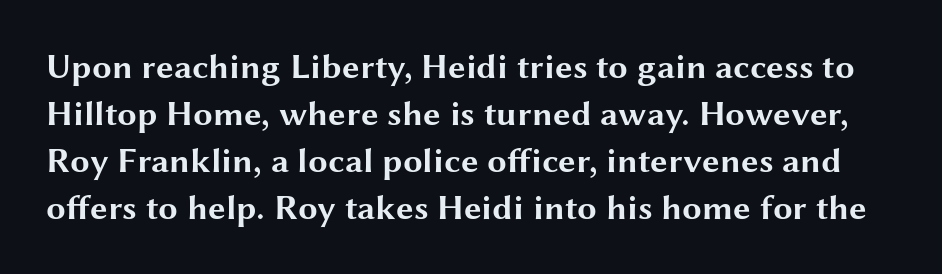
Q: Is the text bold? A: Yes.
Q: Is the text italic (slanted)? A: No, it is upright.
Q: Is the typeface a serif or a sans-serif typeface? A: Sans-serif.
Q: Is the text underlined? A: No.
Q: Is the spacing between letters normal or unusually wide? A: Normal.
Q: Is the spacing between lines tight, normal or loose? A: Normal.
Q: Width (condensed, normal, or wide)? A: Wide.
Q: Stroke contrast? A: Medium.
Q: x-height? A: Medium.
Q: Monospaced? A: No.
